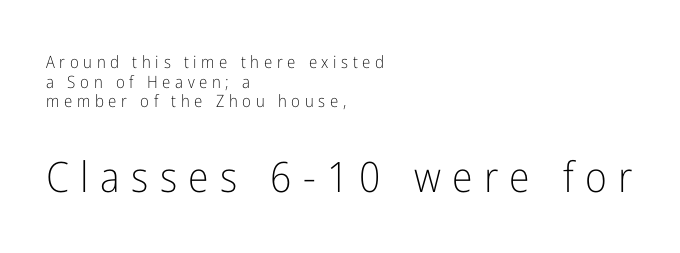
The image shows 42 px light, condensed sans-serif type, upright; set left-aligned, line spacing 1.16x, unusually wide letter spacing (+0.27 em), not underlined; the second (bottom) block is 2.47x larger; low stroke contrast and a medium x-height.
